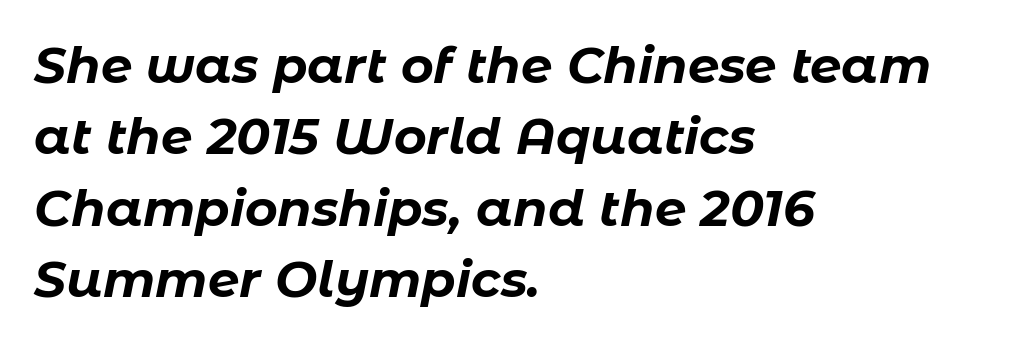
A clean baseline with only descenders dipping below it. Whoever set this chose a conventional vertical rhythm. The passage shown is typed in a proportional face where columns would drift. Students, note that the glyphs here touch the page at normal intervals. All the whitespace from short lines collects on the right. Stroke thickness is high; the sample reads as a true bold.
